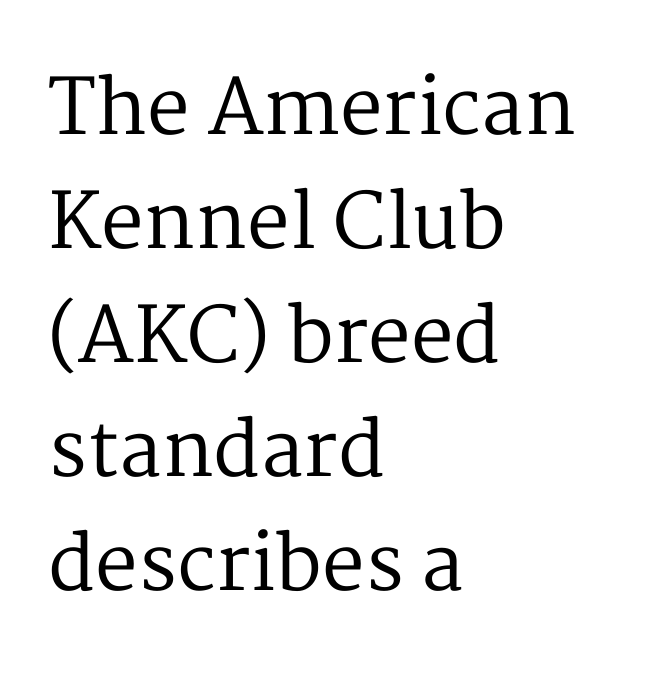
The glyphs in this specimen are seriffed. How would I describe the line gaps? Plain and ordinary. Descenders are the only things crossing below the line. A classic flush-left, rag-right setting is used for this passage. The passage shown is typed in a proportional face where columns would drift. Upright lettering throughout.
